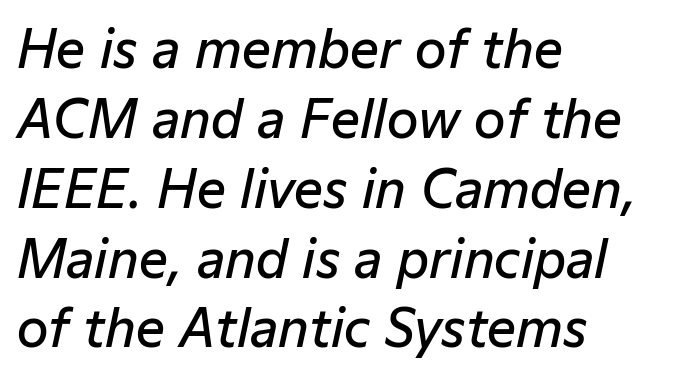
{"italic": "yes", "lean": "right", "slant_degrees": 12, "bold": "semi", "weight": "semibold", "width": "normal", "stroke_contrast": "low", "x_height": "medium", "monospaced": "no", "underline": "no", "align": "left", "line_spacing": "normal", "line_spacing_ratio": 1.37, "letter_spacing": "normal", "letter_spacing_em": 0.0, "glyph_px": 51}
